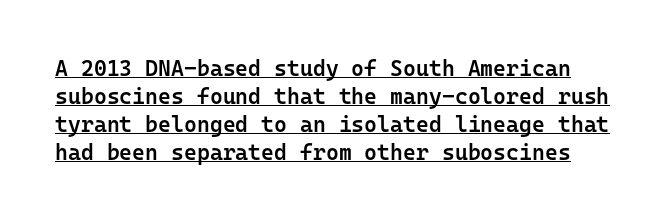
Q: Is the text bold? A: Semi-bold.
Q: Is the text italic (slanted)? A: No, it is upright.
Q: Is the text underlined? A: Yes.
Q: Is the spacing between letters normal or unusually wide? A: Normal.
Q: Is the spacing between lines tight, normal or loose? A: Normal.
